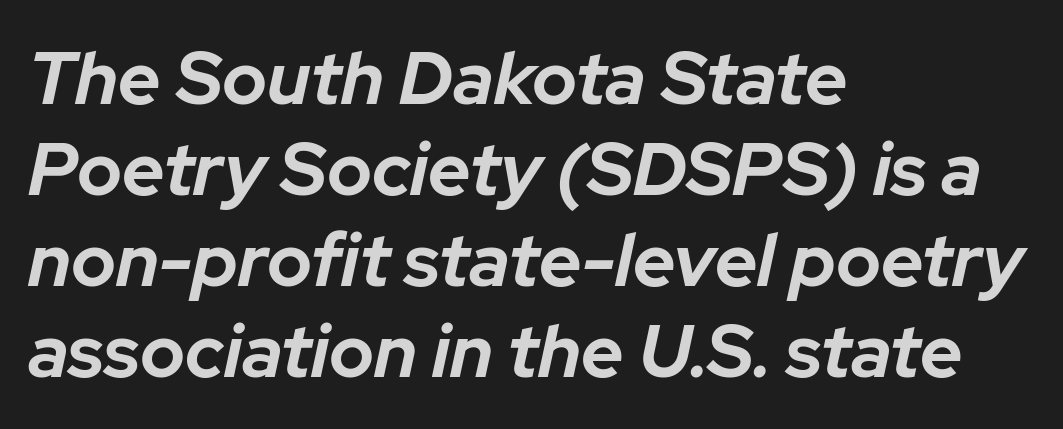
The image shows 74 px bold type, italic (leaning right); set left-aligned, line spacing 1.23x, normal letter spacing, not underlined; low stroke contrast and a medium x-height.
